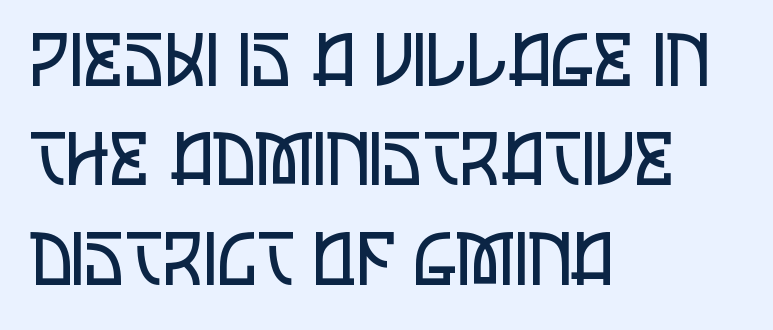
Glance below the letters and you will spot only blank space. The typesetter chose a ragged-right arrangement here. No feet cap the strokes, marking this as sans-serif type. Weight: regular or lighter. These lines keep a tight, regular rhythm from letter to letter. You could not count columns in this text — the font is proportionally spaced.
